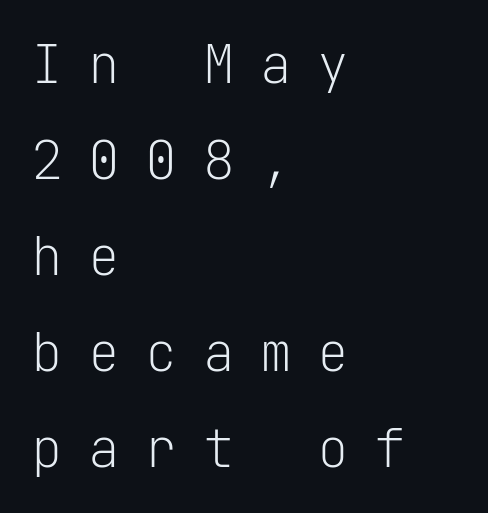
{"serif": "no", "italic": "no", "bold": "no", "weight": "light", "width": "normal", "stroke_contrast": "low", "x_height": "medium", "monospaced": "yes", "underline": "no", "align": "left", "line_spacing_ratio": 1.81, "letter_spacing": "wide", "letter_spacing_em": 0.48, "glyph_px": 53}
